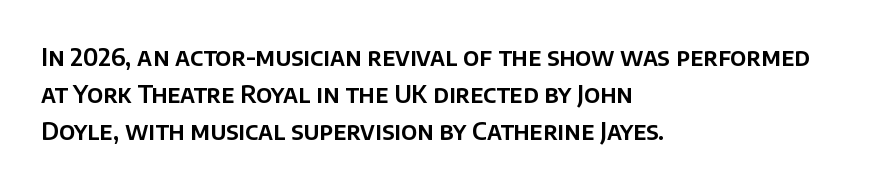
Q: Is the text italic (slanted)? A: No, it is upright.
Q: Is the text underlined? A: No.
Q: How is the paragraph aligned? A: Left-aligned.
Q: Is the spacing between letters normal or unusually wide? A: Normal.
Q: Is the spacing between lines tight, normal or loose? A: Normal.
